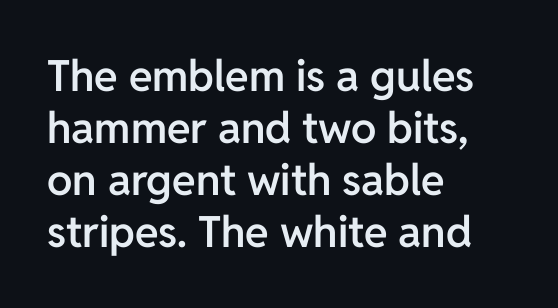
The image shows 43 px semibold sans-serif type, upright; set left-aligned, line spacing 1.21x, normal letter spacing, not underlined; low stroke contrast and a medium x-height.
